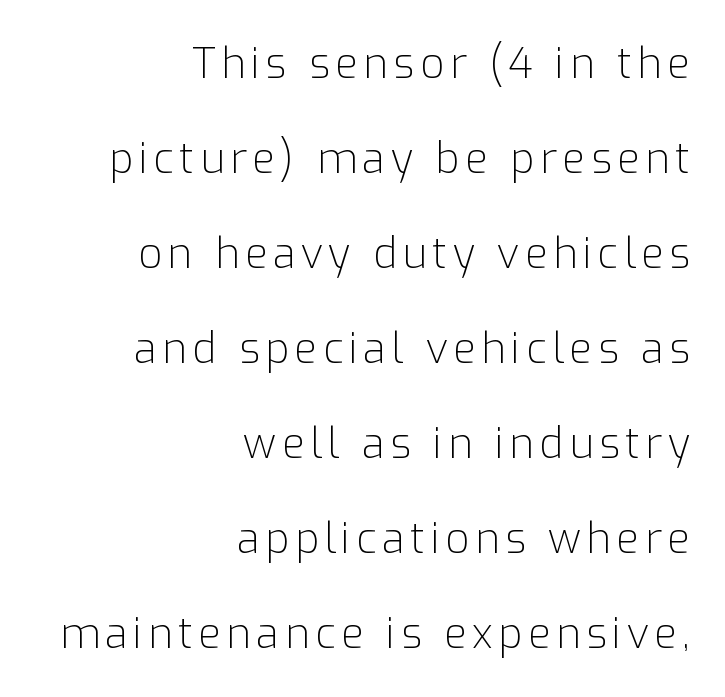
In terms of leading, this rendering errs on the spacious side. No italicization has been applied; the sample stays upright. The face looks like a standard text weight, possibly lighter. Descenders hang freely into open space.
